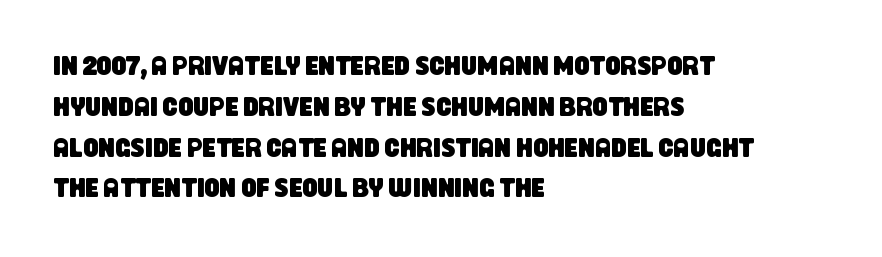
{"underline": "no", "align": "left", "line_spacing": "normal", "line_spacing_ratio": 1.51, "letter_spacing": "normal", "letter_spacing_em": 0.0, "glyph_px": 27}
